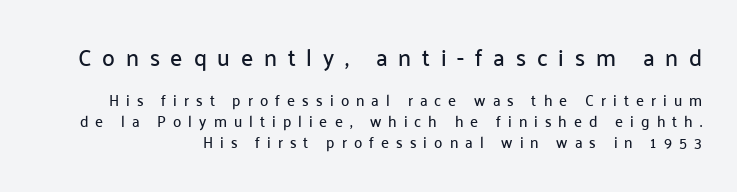
{"italic": "no", "underline": "no", "line_spacing": "normal", "line_spacing_ratio": 1.41, "letter_spacing": "wide", "letter_spacing_em": 0.47, "larger_block": "first", "size_ratio": 1.53, "glyph_px": 23}
